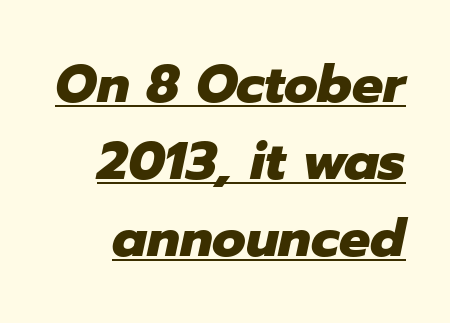
The image shows 52 px heavy type, italic (leaning right); set normal line spacing (1.48x), normal letter spacing, underlined; low stroke contrast and a medium x-height.
